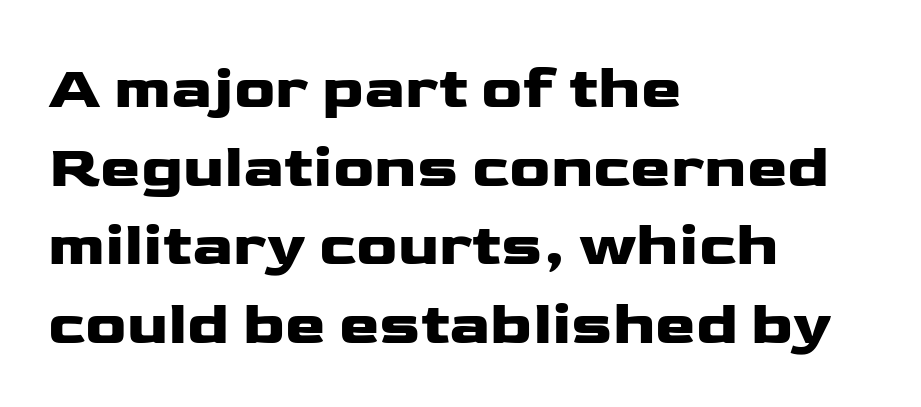
The image shows 61 px wide sans-serif type, upright; set left-aligned, normal line spacing (1.29x), normal letter spacing, not underlined; low stroke contrast and a medium x-height.
